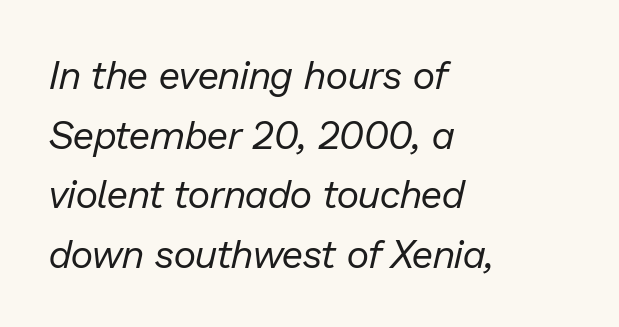
{"italic": "yes", "lean": "right", "slant_degrees": 13, "bold": "no", "weight": "regular", "width": "normal", "stroke_contrast": "low", "x_height": "medium", "monospaced": "no", "underline": "no", "align": "left", "line_spacing": "normal", "line_spacing_ratio": 1.53, "letter_spacing": "normal", "letter_spacing_em": 0.0, "glyph_px": 39}
